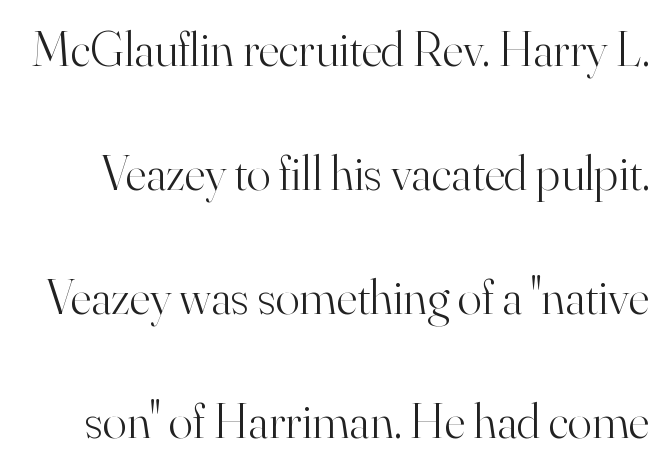
No extra tracking has been applied to these lines. Letters rest on an invisible, unmarked baseline. The face used here is seriffed, in the tradition of book romans. Nothing heavy about these letters — not bold at all. The vertical gap from one line to the next is large. Proportional: the letters do not fall into vertical columns.
